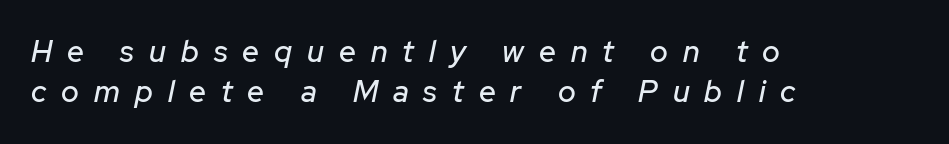
Q: Is the text italic (slanted)? A: Yes, it leans right by about 12 degrees.
Q: Is the text underlined? A: No.
Q: How is the paragraph aligned? A: Left-aligned.
Q: Is the spacing between letters normal or unusually wide? A: Unusually wide.
Q: Is the spacing between lines tight, normal or loose? A: Normal.
Q: Width (condensed, normal, or wide)? A: Normal.
Q: Stroke contrast? A: Low.
Q: x-height? A: Medium.
Q: Monospaced? A: No.
